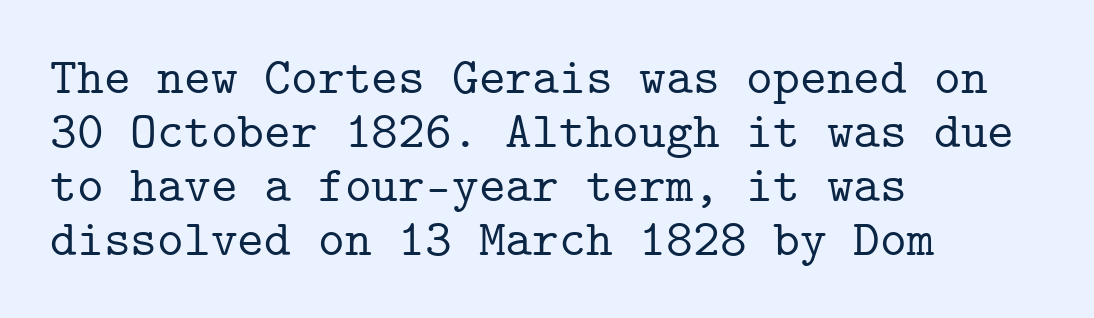
The image shows 51 px serif type, upright, monospaced; set left-aligned, tight line spacing (1.06x), normal letter spacing, not underlined; low stroke contrast and a medium x-height.
